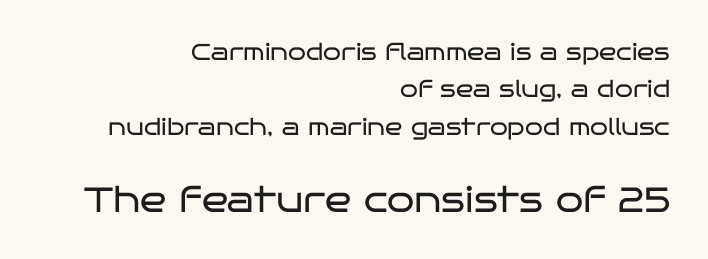
Default kerning and tracking; the words read as compact shapes. Ink coverage per letter is moderate at most. The lines are quadded right. Tall strokes in this sample are plumb rather than angled. Note the varied advance widths — an 'i' is clearly narrower than an 'm'. The space between consecutive lines is moderate.
